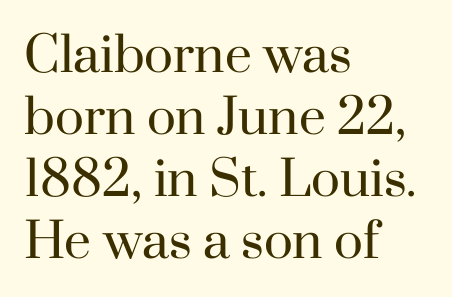
The image shows 48 px regular-weight serif type, upright; set left-aligned, normal line spacing (1.29x), normal letter spacing, not underlined; high stroke contrast and a small x-height.
